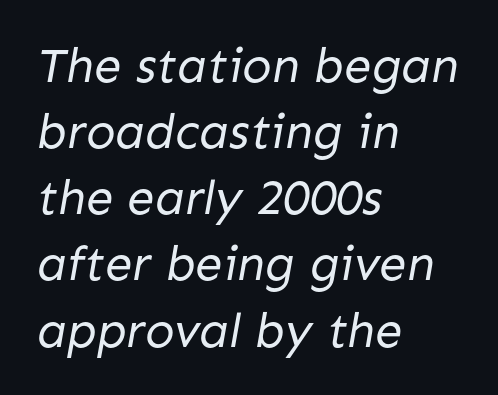
{"serif": "no", "bold": "no", "weight": "regular", "width": "normal", "stroke_contrast": "low", "x_height": "medium", "monospaced": "no", "underline": "no", "align": "left", "line_spacing": "normal", "line_spacing_ratio": 1.35, "letter_spacing": "normal", "letter_spacing_em": 0.0, "glyph_px": 49}
